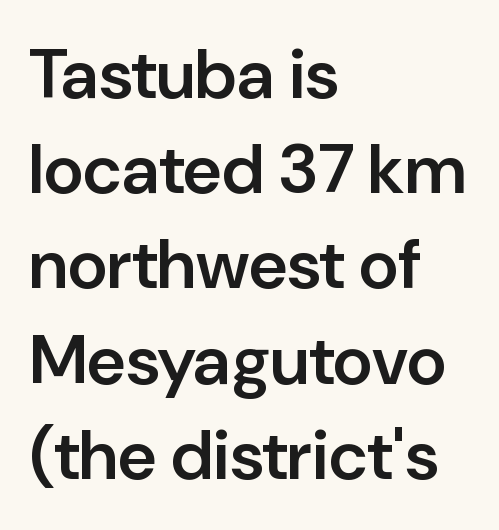
The image shows 69 px semibold sans-serif type, upright; set left-aligned, normal line spacing (1.38x), normal letter spacing, not underlined; low stroke contrast and a medium x-height.
